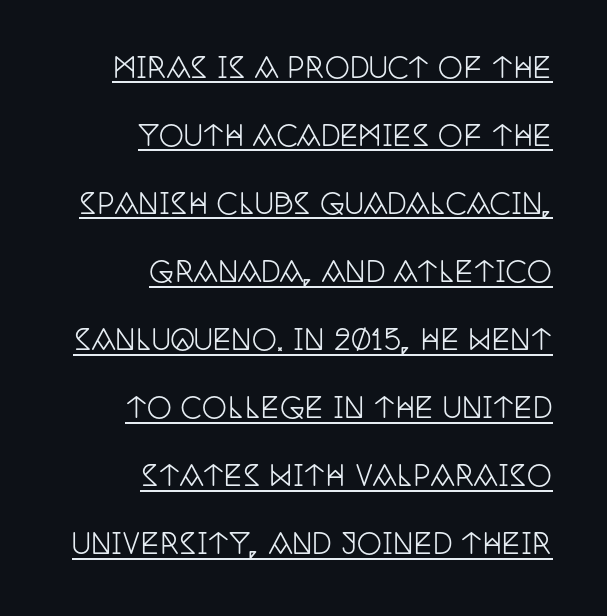
Q: Is the text italic (slanted)? A: No, it is upright.
Q: Is the typeface a serif or a sans-serif typeface? A: Serif.
Q: Is the text underlined? A: Yes.
Q: How is the paragraph aligned? A: Right-aligned.
Q: Is the spacing between letters normal or unusually wide? A: Normal.
Q: Is the spacing between lines tight, normal or loose? A: Loose.
Q: Width (condensed, normal, or wide)? A: Condensed.
Q: Stroke contrast? A: Low.
Q: x-height? A: Large.
Q: Monospaced? A: No.
